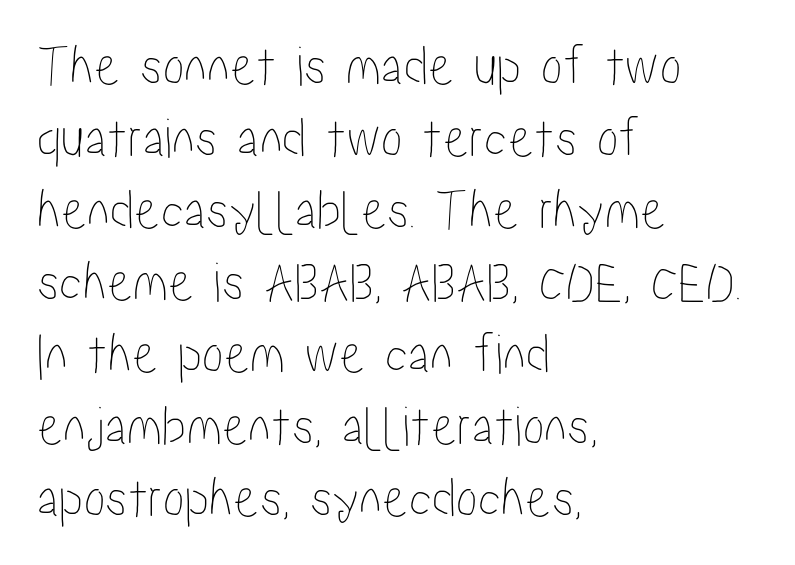
{"italic": "no", "width": "condensed", "stroke_contrast": "low", "x_height": "medium", "monospaced": "no", "underline": "no", "align": "left", "line_spacing_ratio": 1.24, "letter_spacing": "normal", "letter_spacing_em": 0.0, "glyph_px": 58}
